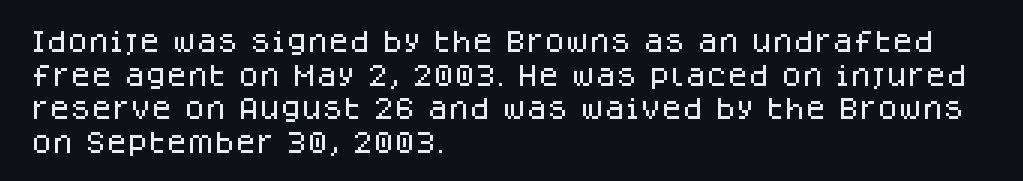
The image shows 24 px text type, upright; set left-aligned, normal line spacing (1.4x), normal letter spacing, not underlined.
